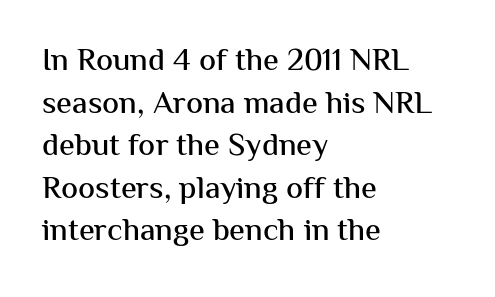
The image shows 32 px sans-serif type, upright; set left-aligned, normal line spacing (1.33x), normal letter spacing, not underlined; medium stroke contrast and a medium x-height.
